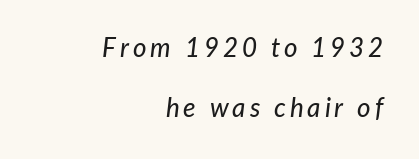
Looking at the ascenders, they clearly lean. Nobody drew a line under any word here. Compared with typical paragraphs, the rows here are farther apart. Casual observation: everything's shoved over to the right.
